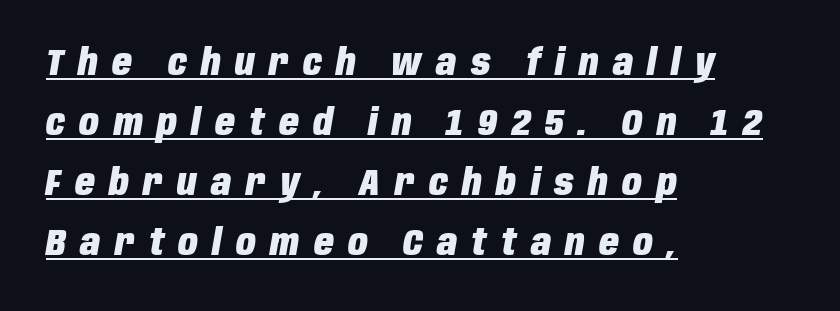
Q: Is the text bold? A: Yes.
Q: Is the text italic (slanted)? A: Yes, it leans right by about 10 degrees.
Q: Is the text underlined? A: Yes.
Q: How is the paragraph aligned? A: Left-aligned.
Q: Is the spacing between letters normal or unusually wide? A: Unusually wide.
Q: Is the spacing between lines tight, normal or loose? A: Normal.
Q: Width (condensed, normal, or wide)? A: Condensed.
Q: Stroke contrast? A: Low.
Q: x-height? A: Large.
Q: Monospaced? A: No.
